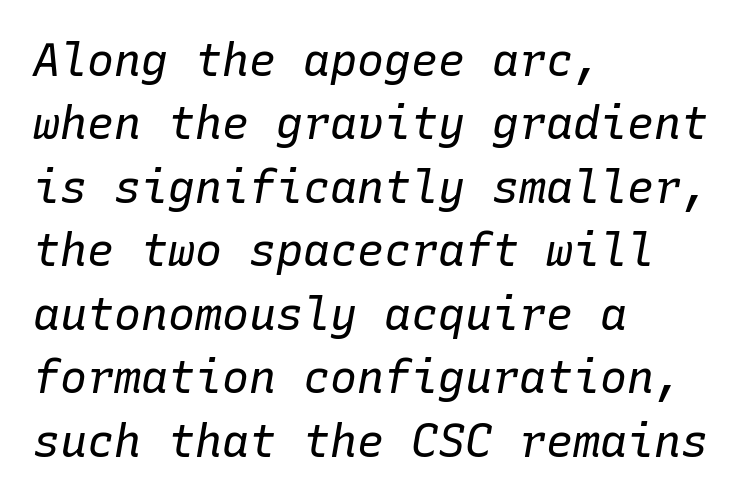
The designer left line spacing at the default. The weight would be labelled regular, book, light, or lighter still. Do the characters align in a grid? Yes, the font is monospaced. This rendering uses left alignment, leaving the right contour irregular.
